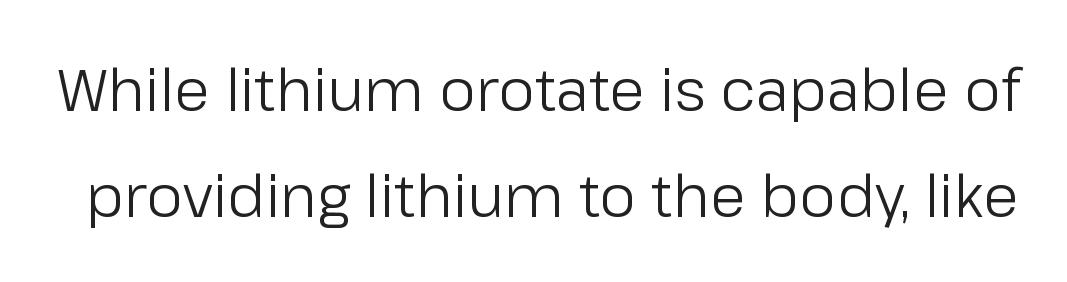
The image shows 58 px regular-weight sans-serif type, upright; set line spacing 1.82x, normal letter spacing, not underlined; low stroke contrast and a medium x-height.
